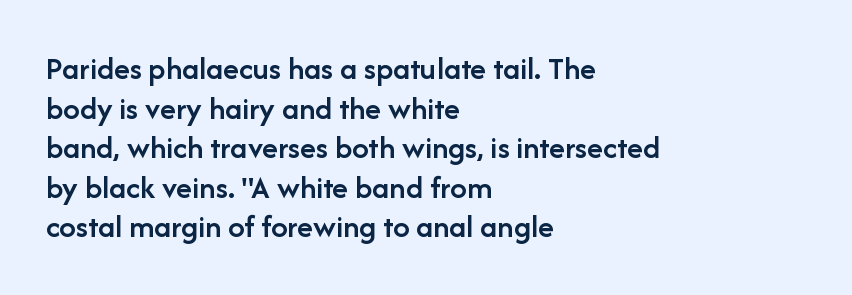
{"serif": "no", "italic": "no", "bold": "semi", "weight": "semibold", "width": "normal", "stroke_contrast": "low", "x_height": "medium", "monospaced": "no", "underline": "no", "align": "left", "line_spacing_ratio": 1.2, "letter_spacing": "normal", "letter_spacing_em": 0.0, "glyph_px": 33}
